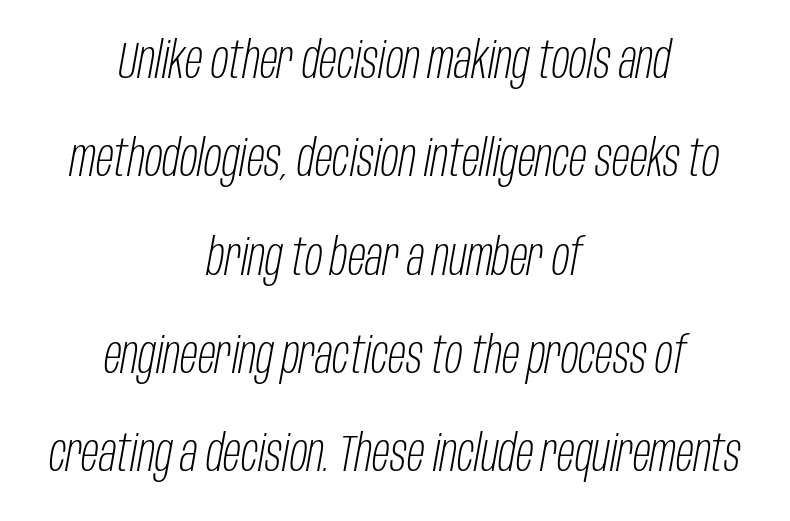
The paragraph shown floats in the horizontal middle. The foot of each line stays bare and open. Nothing unusual about the tracking: characters are spaced as the font intends. Counters stay open thanks to moderate or lighter strokes. The passage shown leans; its letterforms are oblique. The passage shown is typed in a proportional face where columns would drift.
